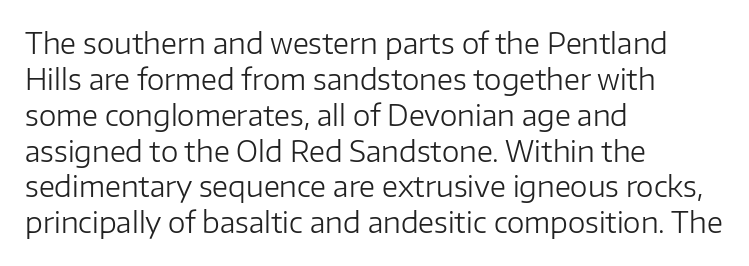
{"serif": "no", "italic": "no", "bold": "no", "weight": "regular", "width": "normal", "stroke_contrast": "low", "x_height": "medium", "monospaced": "no", "underline": "no", "align": "left", "line_spacing": "normal", "line_spacing_ratio": 1.28, "letter_spacing": "normal", "letter_spacing_em": 0.0, "glyph_px": 28}
